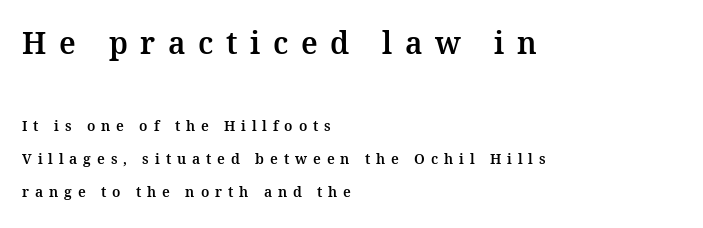
Q: Is the text italic (slanted)? A: No, it is upright.
Q: Is the typeface a serif or a sans-serif typeface? A: Serif.
Q: Is the text underlined? A: No.
Q: How is the paragraph aligned? A: Left-aligned.
Q: Is the spacing between letters normal or unusually wide? A: Unusually wide.
Q: Is the spacing between lines tight, normal or loose? A: Loose.
Q: Which block of text is set in a larger size, the first (top) or the second (bottom)? A: The first (top) one.
Q: Width (condensed, normal, or wide)? A: Normal.
Q: Stroke contrast? A: Medium.
Q: x-height? A: Medium.
Q: Monospaced? A: No.
